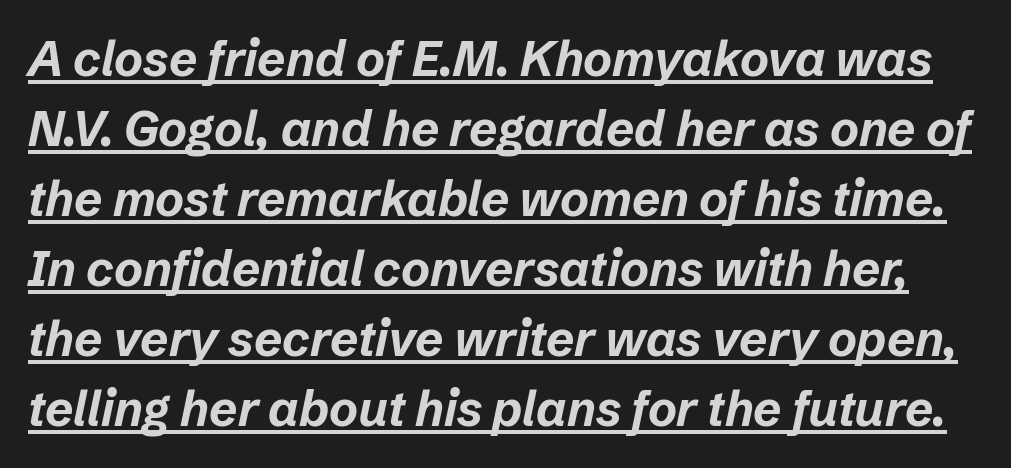
{"italic": "yes", "lean": "right", "slant_degrees": 12, "bold": "yes", "weight": "bold", "width": "normal", "stroke_contrast": "low", "x_height": "medium", "monospaced": "no", "underline": "yes", "line_spacing": "normal", "line_spacing_ratio": 1.43, "letter_spacing": "normal", "letter_spacing_em": 0.0, "glyph_px": 49}
